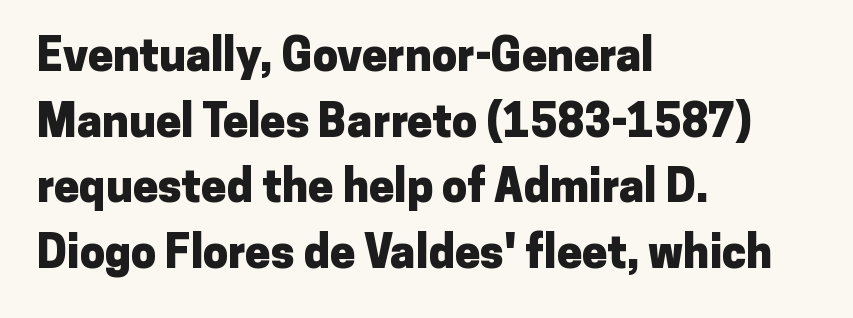
{"serif": "no", "italic": "no", "bold": "yes", "weight": "heavy", "width": "normal", "stroke_contrast": "low", "x_height": "medium", "monospaced": "no", "underline": "no", "align": "left", "line_spacing": "normal", "line_spacing_ratio": 1.46, "letter_spacing": "normal", "letter_spacing_em": 0.0, "glyph_px": 45}
